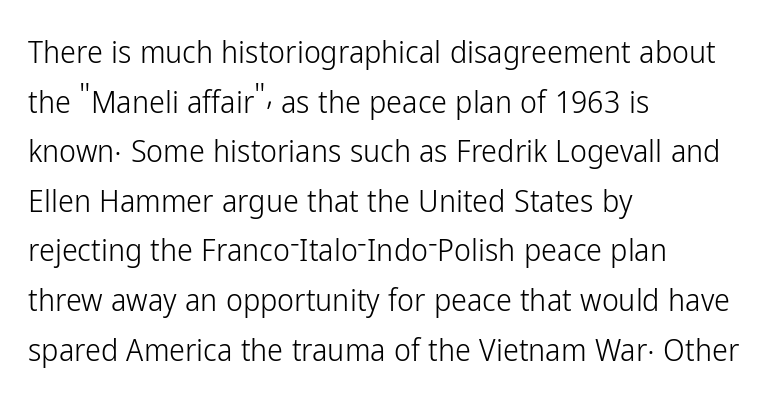
Reading down the block, your eye returns to a fixed left position each line. This is the regular roman posture of the typeface. This rendering leaves character spacing at its baseline value. Nothing sits at the stroke ends, so this counts as sans-serif.
